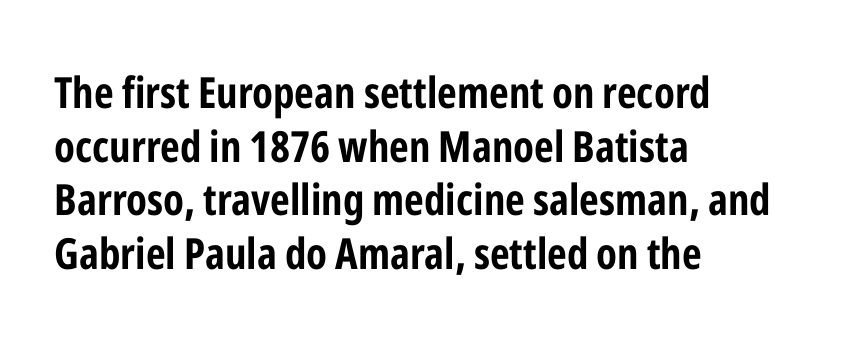
Q: Is the text bold? A: Yes.
Q: Is the text italic (slanted)? A: No, it is upright.
Q: Is the typeface a serif or a sans-serif typeface? A: Sans-serif.
Q: Is the text underlined? A: No.
Q: How is the paragraph aligned? A: Left-aligned.
Q: Is the spacing between letters normal or unusually wide? A: Normal.
Q: Is the spacing between lines tight, normal or loose? A: Normal.
Q: Width (condensed, normal, or wide)? A: Condensed.
Q: Stroke contrast? A: Low.
Q: x-height? A: Medium.
Q: Monospaced? A: No.
